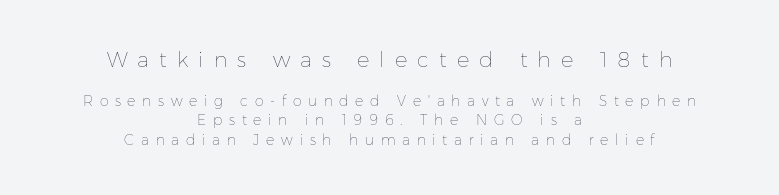
{"italic": "no", "bold": "no", "underline": "no", "align": "center", "line_spacing": "normal", "line_spacing_ratio": 1.39, "letter_spacing": "wide", "letter_spacing_em": 0.48, "larger_block": "first", "size_ratio": 1.5, "glyph_px": 21}
